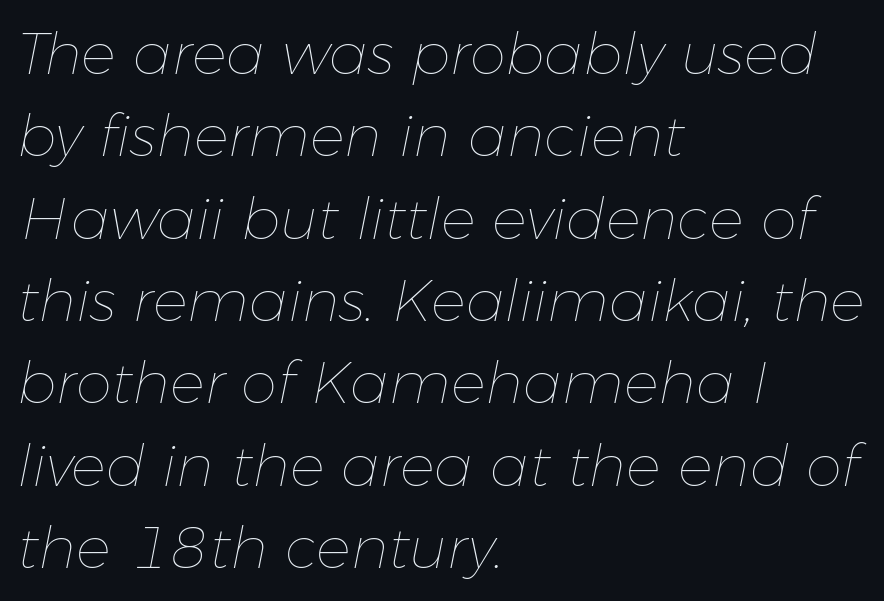
The image shows 58 px thin type, italic (leaning right); set left-aligned, normal line spacing (1.42x), normal letter spacing, not underlined; low stroke contrast and a medium x-height.
